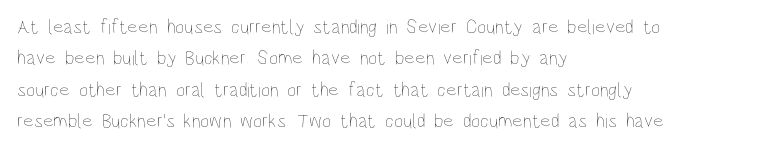
{"italic": "no", "bold": "no", "underline": "no", "align": "left", "line_spacing": "normal", "line_spacing_ratio": 1.57, "letter_spacing": "normal", "letter_spacing_em": 0.0, "glyph_px": 20}
